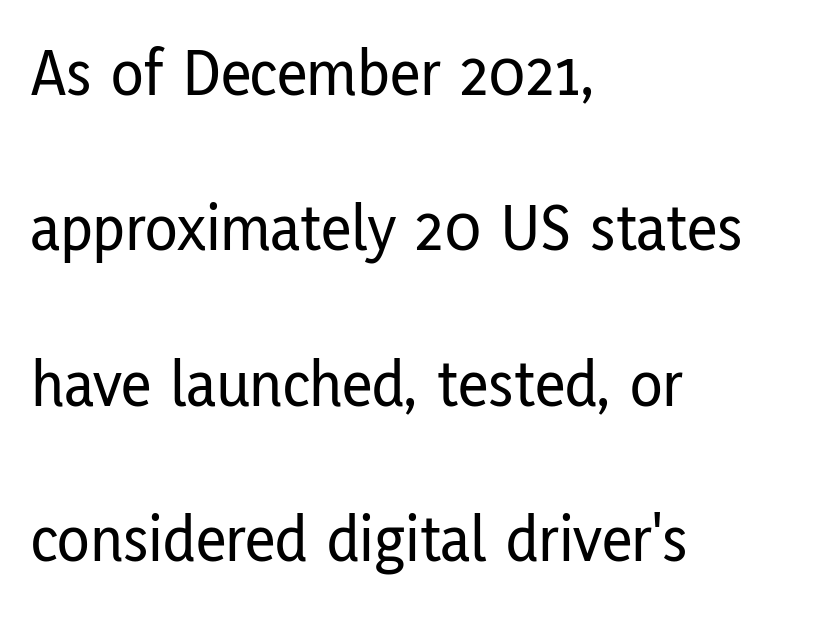
The image shows 67 px condensed sans-serif type, upright; set left-aligned, loose line spacing (2.32x), normal letter spacing, not underlined; low stroke contrast and a medium x-height.
